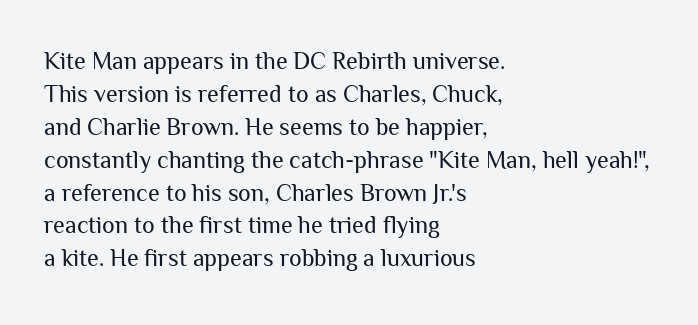
Q: Is the text bold? A: No.
Q: Is the text italic (slanted)? A: No, it is upright.
Q: Is the text underlined? A: No.
Q: How is the paragraph aligned? A: Left-aligned.
Q: Is the spacing between letters normal or unusually wide? A: Normal.
Q: Is the spacing between lines tight, normal or loose? A: Normal.
